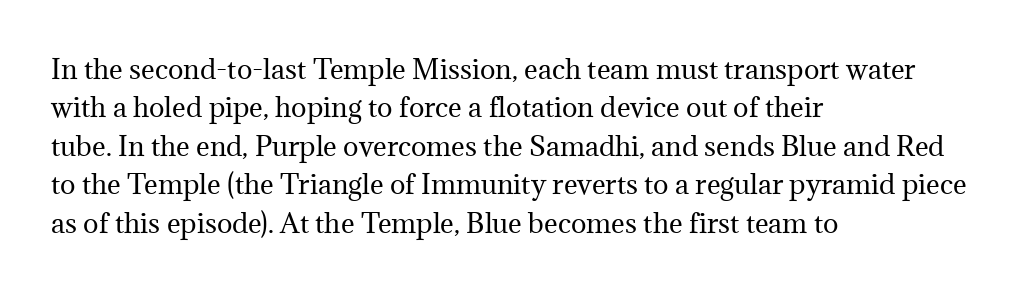
{"italic": "no", "bold": "no", "underline": "no", "align": "left", "line_spacing": "normal", "line_spacing_ratio": 1.48, "letter_spacing": "normal", "letter_spacing_em": 0.0, "glyph_px": 26}
